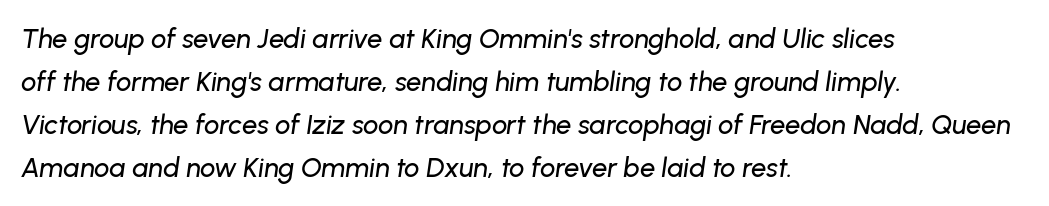
Q: Is the text italic (slanted)? A: Yes, it leans right by about 8 degrees.
Q: Is the text underlined? A: No.
Q: How is the paragraph aligned? A: Left-aligned.
Q: Is the spacing between letters normal or unusually wide? A: Normal.
Q: Is the spacing between lines tight, normal or loose? A: Normal.
